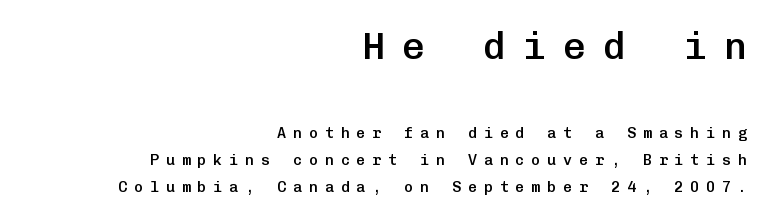
Size hierarchy here favors the leading block over the trailing one. The lines are quadded right. To sum up the face: it is a sans, with no serifs. The font is running at a semibold setting, under full bold. The type sits square on the baseline with zero lean.
